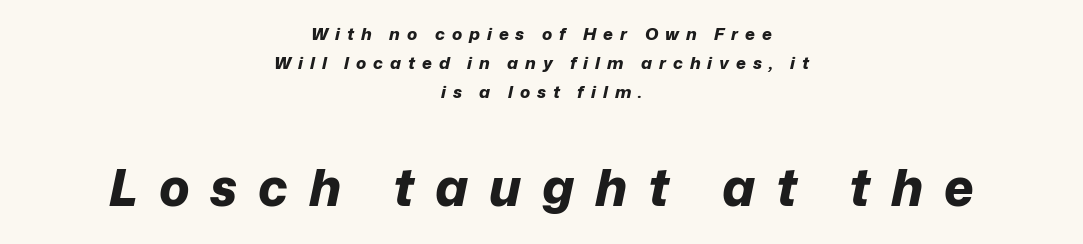
Q: Is the text bold? A: Yes.
Q: Is the text italic (slanted)? A: Yes, it leans right by about 12 degrees.
Q: Is the text underlined? A: No.
Q: How is the paragraph aligned? A: Centered.
Q: Is the spacing between letters normal or unusually wide? A: Unusually wide.
Q: Which block of text is set in a larger size, the first (top) or the second (bottom)? A: The second (bottom) one.
Q: Width (condensed, normal, or wide)? A: Normal.
Q: Stroke contrast? A: Low.
Q: x-height? A: Medium.
Q: Monospaced? A: No.
